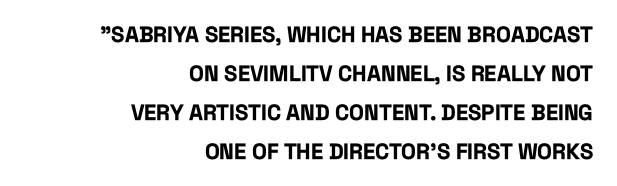
Words float on clear page, feet unadorned. The text block is weighted toward the right margin, trailing off unevenly leftward. Thick stems and heavy bowls — unmistakably bold. What stands out about the letter spacing? Nothing — it is the standard amount. Italic? Not at all — the glyphs are vertical.
